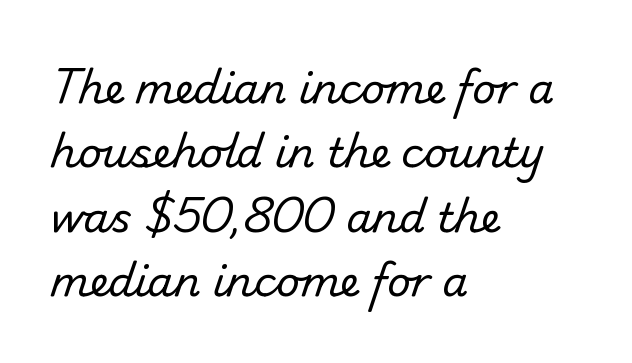
The image shows 41 px regular-weight sans-serif type; set left-aligned, normal line spacing (1.57x), normal letter spacing, not underlined; low stroke contrast and a small x-height.
